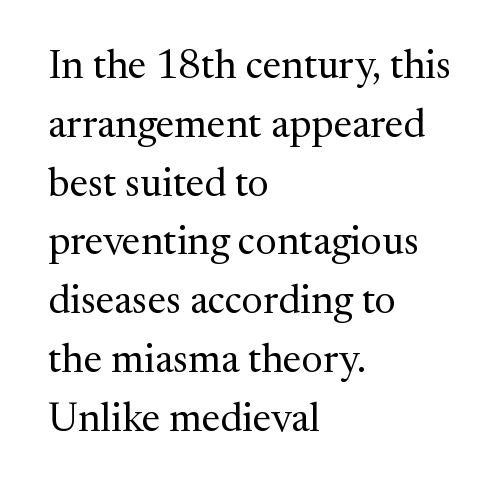
The rendering keeps characters at their native spacing. Unlike italic type, these characters show no tilt at all. This sample has the flowing, uneven cadence of proportional lettering. Think standard paragraph weight, or any step lighter than that. Does the leading feel generous? No, just average.
